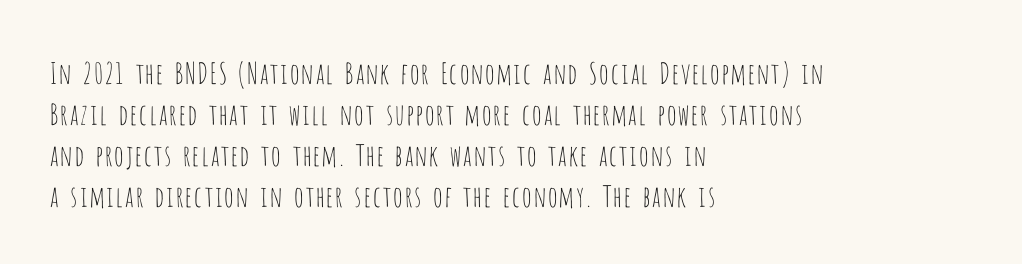
In terms of letterform style, serifs are entirely absent. This reads as an unemphasized weight, regular at the heaviest. Glyph-to-glyph distance matches everyday printed text. Each new line begins a customary step beneath the previous one.
